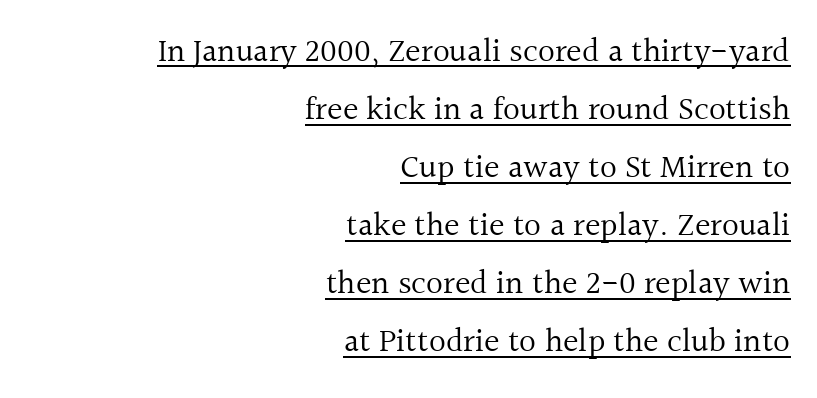
Caption: standard tracking, unaltered. The text was rendered using a seriffed face with decorative stroke endings. Vertical stems look standard width or narrower in stroke. Do the letters lean? They stand straight. Varying glyph widths throughout — classic text-font behaviour. What decoration does the sample have? An underline.
